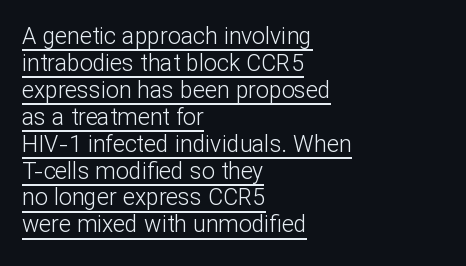
Q: Is the text bold? A: No.
Q: Is the text italic (slanted)? A: No, it is upright.
Q: Is the text underlined? A: Yes.
Q: How is the paragraph aligned? A: Left-aligned.
Q: Is the spacing between letters normal or unusually wide? A: Normal.
